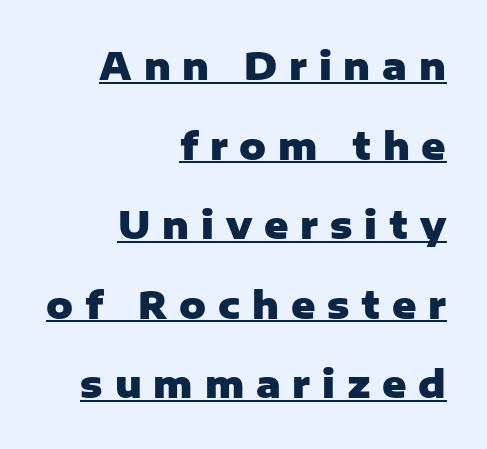
Q: Is the text bold? A: Yes.
Q: Is the text italic (slanted)? A: No, it is upright.
Q: Is the typeface a serif or a sans-serif typeface? A: Sans-serif.
Q: Is the text underlined? A: Yes.
Q: How is the paragraph aligned? A: Right-aligned.
Q: Is the spacing between letters normal or unusually wide? A: Unusually wide.
Q: Is the spacing between lines tight, normal or loose? A: Loose.
Q: Width (condensed, normal, or wide)? A: Normal.
Q: Stroke contrast? A: Low.
Q: x-height? A: Medium.
Q: Monospaced? A: No.
